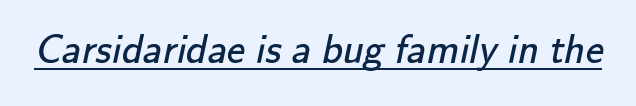
How are the letters spaced? Ordinarily, with no added tracking. The rendering uses natural spacing where letterforms have individual widths. Is the stroke heavy? The answer is a plain regular-or-lighter. You can tell from the bare stems that sans-serif type was used. This rendering features underlined lettering.
